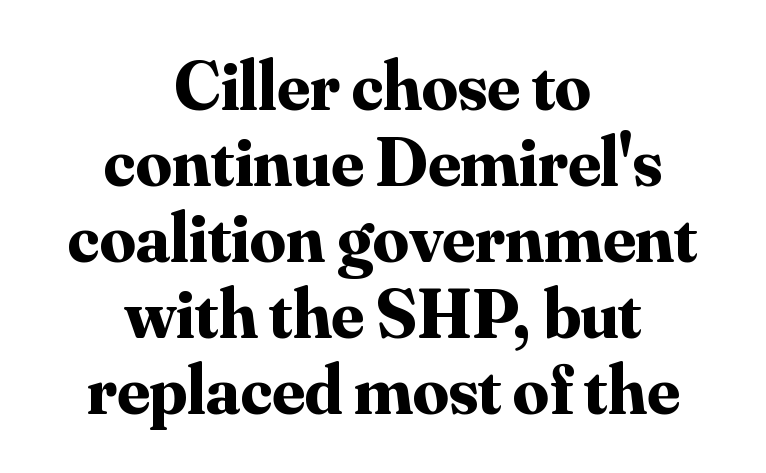
Here the designer chose a conventional face with non-uniform glyph widths. These words are printed bold, with thick strokes throughout. I'd call this a serif setting — the letters wear small feet. Look at the tracking — it's just the regular setting, nothing added. Plain, unruled lines of type. The block of text is dense from top to bottom, with scant space between rows.
